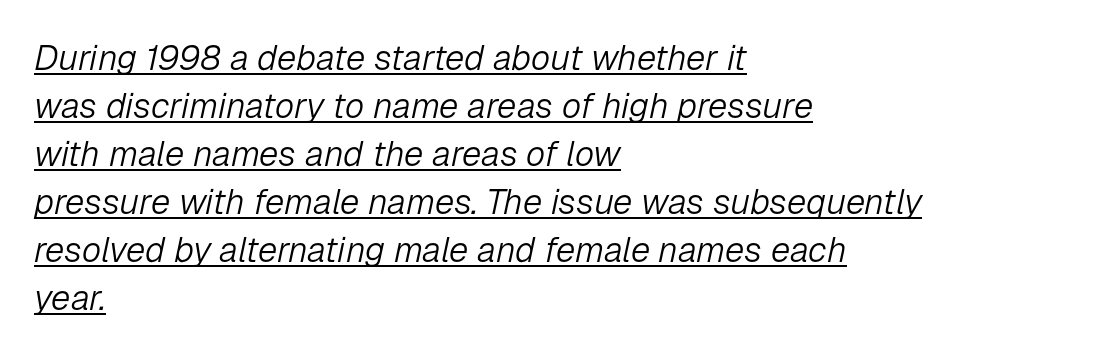
Q: Is the text bold? A: No.
Q: Is the text italic (slanted)? A: Yes, it leans right by about 12 degrees.
Q: Is the text underlined? A: Yes.
Q: How is the paragraph aligned? A: Left-aligned.
Q: Is the spacing between letters normal or unusually wide? A: Normal.
Q: Is the spacing between lines tight, normal or loose? A: Normal.
Q: Width (condensed, normal, or wide)? A: Normal.
Q: Stroke contrast? A: Low.
Q: x-height? A: Medium.
Q: Monospaced? A: No.
